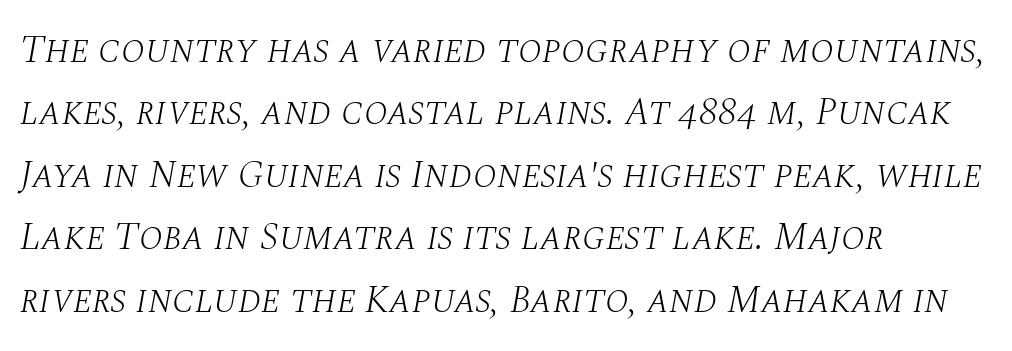
Q: Is the text bold? A: No.
Q: Is the text italic (slanted)? A: Yes, it leans right by about 10 degrees.
Q: Is the typeface a serif or a sans-serif typeface? A: Serif.
Q: Is the text underlined? A: No.
Q: How is the paragraph aligned? A: Left-aligned.
Q: Is the spacing between letters normal or unusually wide? A: Normal.
Q: Is the spacing between lines tight, normal or loose? A: Normal.
Q: Width (condensed, normal, or wide)? A: Normal.
Q: Stroke contrast? A: Medium.
Q: x-height? A: Large.
Q: Monospaced? A: No.
